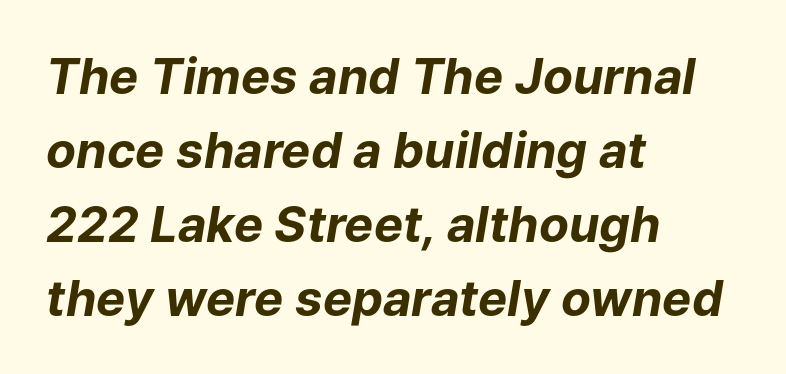
Q: Is the text bold? A: Yes.
Q: Is the text italic (slanted)? A: Yes, it leans right by about 9 degrees.
Q: Is the text underlined? A: No.
Q: How is the paragraph aligned? A: Left-aligned.
Q: Is the spacing between letters normal or unusually wide? A: Normal.
Q: Is the spacing between lines tight, normal or loose? A: Normal.
Q: Width (condensed, normal, or wide)? A: Normal.
Q: Stroke contrast? A: Low.
Q: x-height? A: Medium.
Q: Monospaced? A: No.
